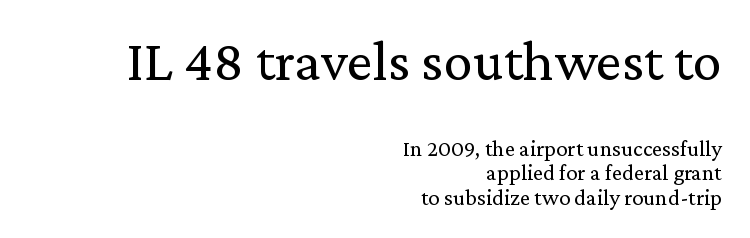
Q: Is the text bold? A: No.
Q: Is the text italic (slanted)? A: No, it is upright.
Q: Is the typeface a serif or a sans-serif typeface? A: Serif.
Q: Is the text underlined? A: No.
Q: How is the paragraph aligned? A: Right-aligned.
Q: Is the spacing between letters normal or unusually wide? A: Normal.
Q: Is the spacing between lines tight, normal or loose? A: Tight.
Q: Which block of text is set in a larger size, the first (top) or the second (bottom)? A: The first (top) one.
Q: Width (condensed, normal, or wide)? A: Normal.
Q: Stroke contrast? A: Medium.
Q: x-height? A: Medium.
Q: Monospaced? A: No.
